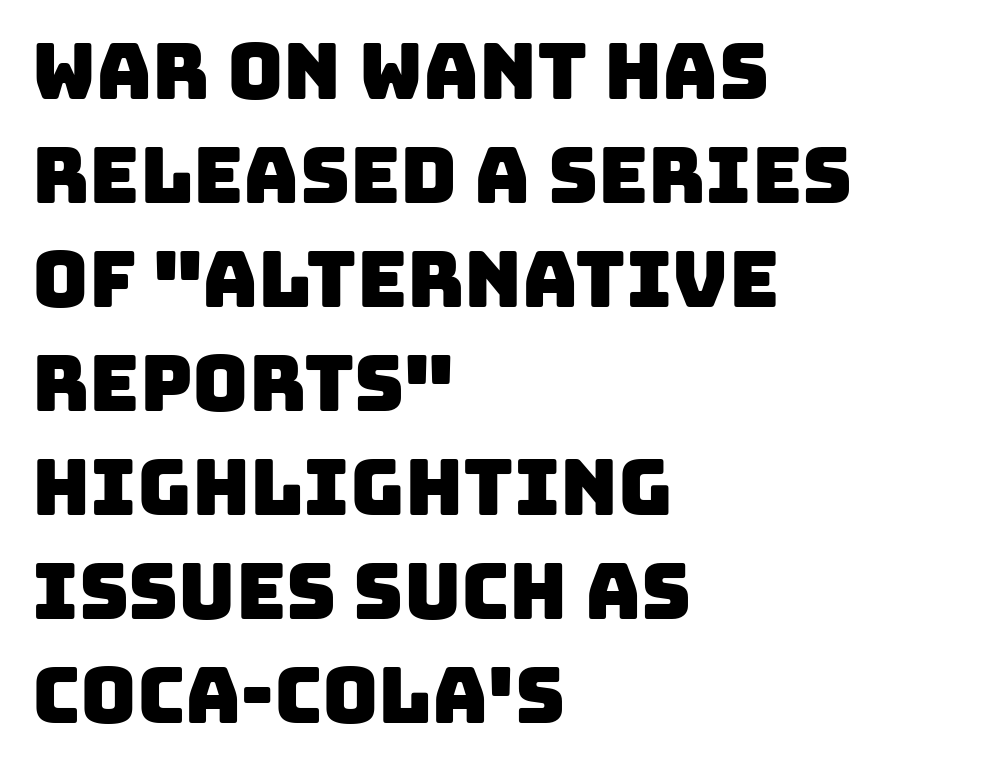
Q: Is the typeface a serif or a sans-serif typeface? A: Sans-serif.
Q: Is the text underlined? A: No.
Q: How is the paragraph aligned? A: Left-aligned.
Q: Is the spacing between letters normal or unusually wide? A: Normal.
Q: Is the spacing between lines tight, normal or loose? A: Normal.
Q: Width (condensed, normal, or wide)? A: Normal.
Q: Stroke contrast? A: Low.
Q: x-height? A: Large.
Q: Monospaced? A: No.
